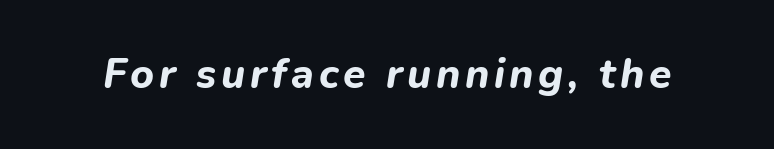
{"italic": "yes", "lean": "right", "slant_degrees": 9, "bold": "yes", "weight": "bold", "width": "normal", "stroke_contrast": "low", "x_height": "medium", "monospaced": "no", "underline": "no", "glyph_px": 41}
